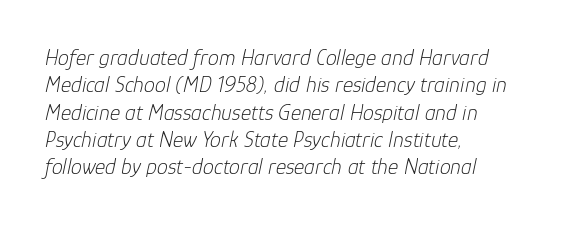
Q: Is the text bold? A: No.
Q: Is the text italic (slanted)? A: Yes, it leans right by about 12 degrees.
Q: Is the text underlined? A: No.
Q: How is the paragraph aligned? A: Left-aligned.
Q: Is the spacing between letters normal or unusually wide? A: Normal.
